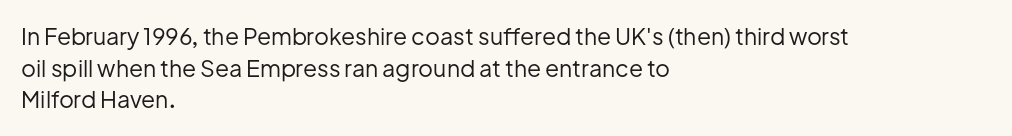
A roman cut, with each character standing at attention. Line spacing here is normal. The text block is weighted toward the left margin, trailing off unevenly rightward. Lines of text with bare space underneath. Nothing unusual about the tracking: characters are spaced as the font intends. A quiet, ordinary-to-light weight characterises the typeface.
